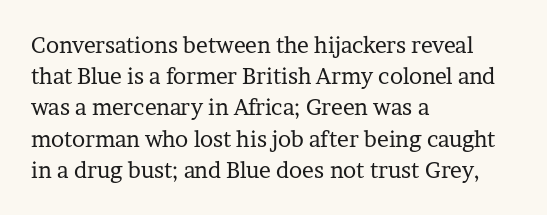
Every row of glyphs begins at an identical x-position on the left. The typesetting does not lean heavy: it is not bold. One glance says typical: line gaps are just what's usual. Underlining? Definitely not there.
